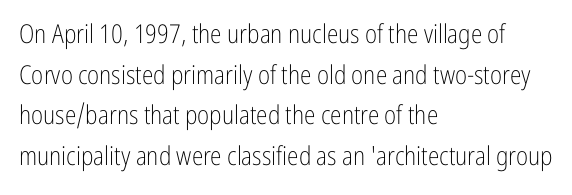
Q: Is the text bold? A: No.
Q: Is the text italic (slanted)? A: No, it is upright.
Q: Is the text underlined? A: No.
Q: How is the paragraph aligned? A: Left-aligned.
Q: Is the spacing between letters normal or unusually wide? A: Normal.
Q: Is the spacing between lines tight, normal or loose? A: Normal.
